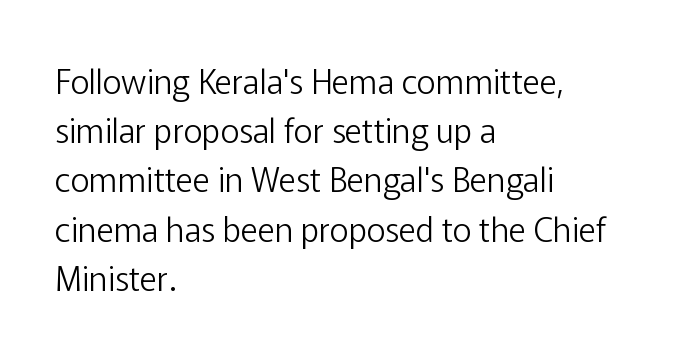
One glance says typical: line gaps are just what's usual. Is this a heavy cut? Hardly; it is regular or lighter. The rendering shows plain stroke endings on the letterforms — a sans-serif design. Does the lettering tilt? It doesn't — this is upright. Letter spacing: default. The space directly below the letters is spotless.
